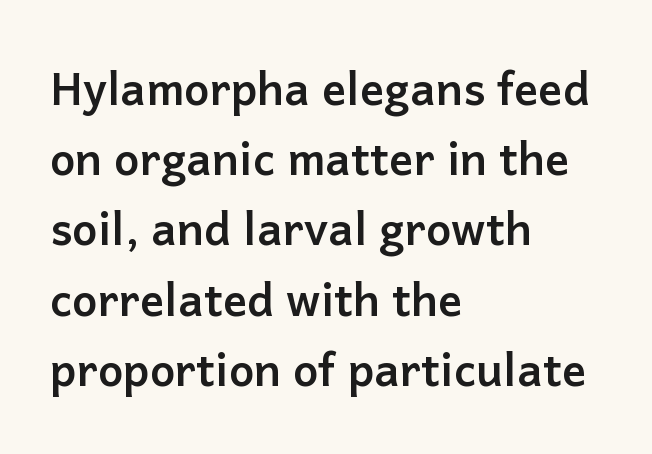
Q: Is the text bold? A: Yes.
Q: Is the text italic (slanted)? A: No, it is upright.
Q: Is the typeface a serif or a sans-serif typeface? A: Sans-serif.
Q: Is the text underlined? A: No.
Q: How is the paragraph aligned? A: Left-aligned.
Q: Is the spacing between letters normal or unusually wide? A: Normal.
Q: Is the spacing between lines tight, normal or loose? A: Normal.
Q: Width (condensed, normal, or wide)? A: Normal.
Q: Stroke contrast? A: Low.
Q: x-height? A: Medium.
Q: Monospaced? A: No.
